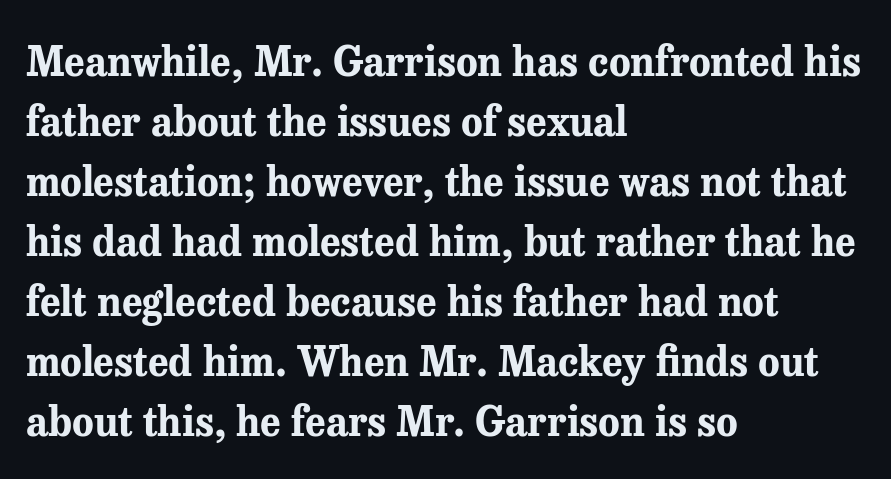
Q: Is the text bold? A: Yes.
Q: Is the text italic (slanted)? A: No, it is upright.
Q: Is the typeface a serif or a sans-serif typeface? A: Serif.
Q: Is the text underlined? A: No.
Q: How is the paragraph aligned? A: Left-aligned.
Q: Is the spacing between letters normal or unusually wide? A: Normal.
Q: Is the spacing between lines tight, normal or loose? A: Normal.
Q: Width (condensed, normal, or wide)? A: Normal.
Q: Stroke contrast? A: Medium.
Q: x-height? A: Medium.
Q: Monospaced? A: No.
